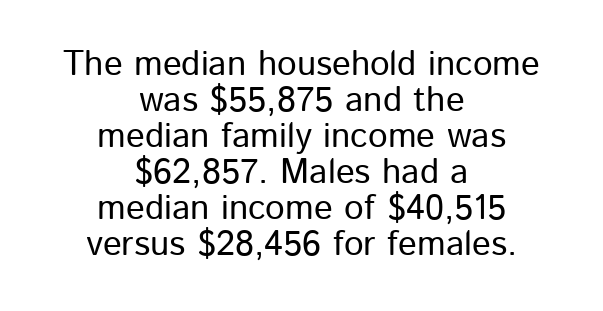
Q: Is the text bold? A: No.
Q: Is the text italic (slanted)? A: No, it is upright.
Q: Is the typeface a serif or a sans-serif typeface? A: Sans-serif.
Q: Is the text underlined? A: No.
Q: How is the paragraph aligned? A: Centered.
Q: Is the spacing between letters normal or unusually wide? A: Normal.
Q: Is the spacing between lines tight, normal or loose? A: Tight.
Q: Width (condensed, normal, or wide)? A: Normal.
Q: Stroke contrast? A: Low.
Q: x-height? A: Medium.
Q: Monospaced? A: No.
